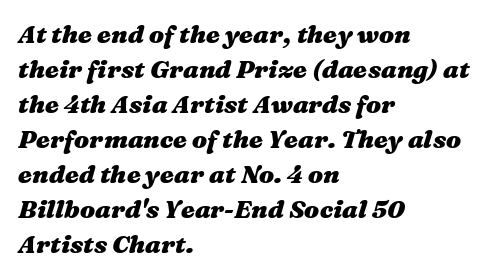
Q: Is the text bold? A: Yes.
Q: Is the text italic (slanted)? A: Yes, it leans right by about 16 degrees.
Q: Is the text underlined? A: No.
Q: How is the paragraph aligned? A: Left-aligned.
Q: Is the spacing between letters normal or unusually wide? A: Normal.
Q: Is the spacing between lines tight, normal or loose? A: Normal.
